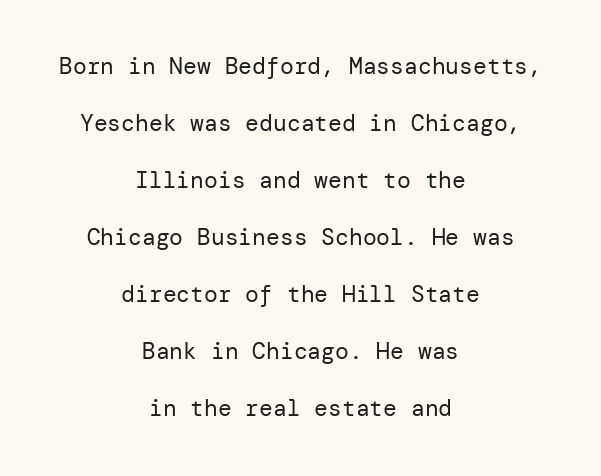
Q: Is the text bold? A: No.
Q: Is the text italic (slanted)? A: No, it is upright.
Q: Is the text underlined? A: No.
Q: How is the paragraph aligned? A: Centered.
Q: Is the spacing between letters normal or unusually wide? A: Normal.
Q: Is the spacing between lines tight, normal or loose? A: Loose.
